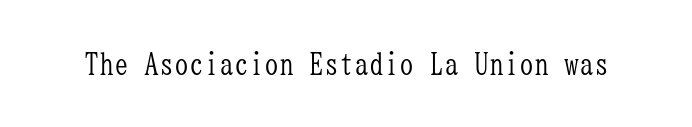
The image shows 30 px light, condensed serif type, upright, monospaced; set normal letter spacing, not underlined; low stroke contrast and a medium x-height.
